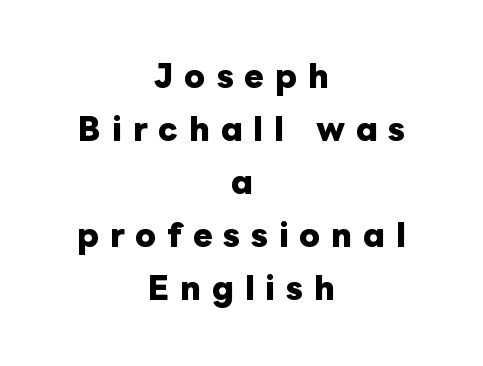
{"italic": "no", "bold": "yes", "weight": "heavy", "width": "normal", "stroke_contrast": "low", "x_height": "medium", "monospaced": "no", "underline": "no", "align": "center", "line_spacing_ratio": 1.77, "letter_spacing": "wide", "letter_spacing_em": 0.36, "glyph_px": 30}
